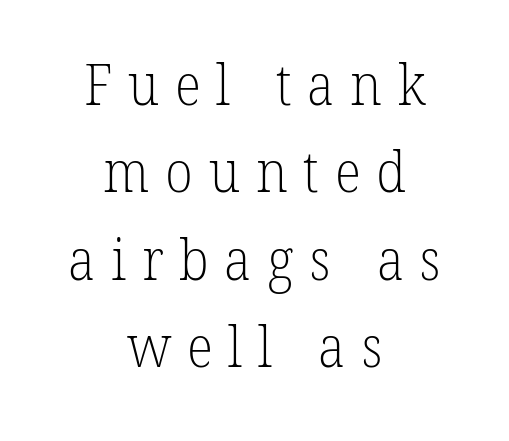
The lines are quadded center. Does extra space separate the letters? Yes, quite a lot of it. The passage shown is typed in a proportional face where columns would drift. Descenders are the only things crossing below the line. Line spacing here is normal.
